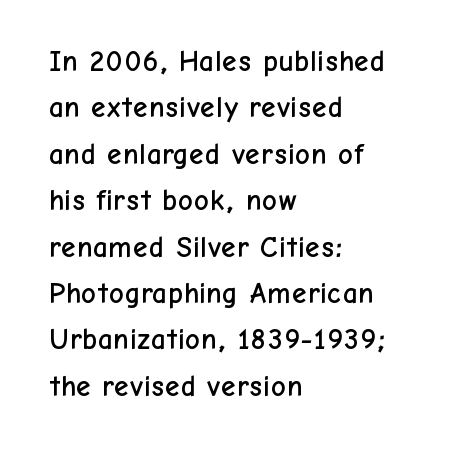
Q: Is the text italic (slanted)? A: No, it is upright.
Q: Is the typeface a serif or a sans-serif typeface? A: Sans-serif.
Q: Is the text underlined? A: No.
Q: How is the paragraph aligned? A: Left-aligned.
Q: Is the spacing between letters normal or unusually wide? A: Normal.
Q: Is the spacing between lines tight, normal or loose? A: Normal.
Q: Width (condensed, normal, or wide)? A: Normal.
Q: Stroke contrast? A: Low.
Q: x-height? A: Medium.
Q: Monospaced? A: No.
